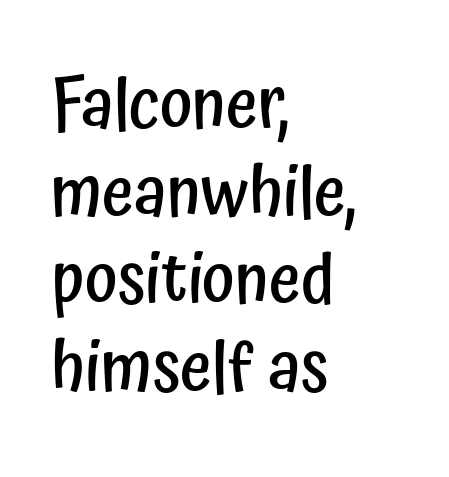
Q: Is the text bold? A: Semi-bold.
Q: Is the text italic (slanted)? A: No, it is upright.
Q: Is the typeface a serif or a sans-serif typeface? A: Sans-serif.
Q: Is the text underlined? A: No.
Q: How is the paragraph aligned? A: Left-aligned.
Q: Is the spacing between letters normal or unusually wide? A: Normal.
Q: Is the spacing between lines tight, normal or loose? A: Normal.
Q: Width (condensed, normal, or wide)? A: Condensed.
Q: Stroke contrast? A: Low.
Q: x-height? A: Medium.
Q: Monospaced? A: No.
